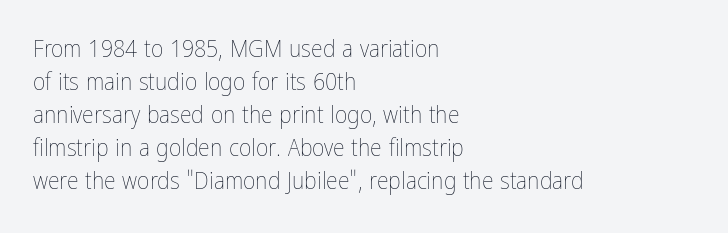
Horizontally, the lines are justified to the leading edge only. A roman cut, with each character standing at attention. The lines sit at an ordinary, default distance from one another. The font sits on the lighter half of the weight spectrum, regular included. Just letters on the line, the space beneath them empty. Standard letterfit; no display-style spreading of the glyphs.
